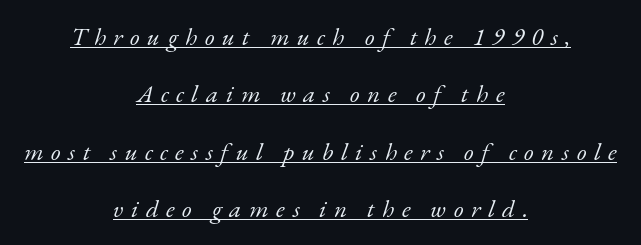
Q: Is the text bold? A: No.
Q: Is the text italic (slanted)? A: Yes, it leans right by about 17 degrees.
Q: Is the text underlined? A: Yes.
Q: How is the paragraph aligned? A: Centered.
Q: Is the spacing between letters normal or unusually wide? A: Unusually wide.
Q: Is the spacing between lines tight, normal or loose? A: Loose.
